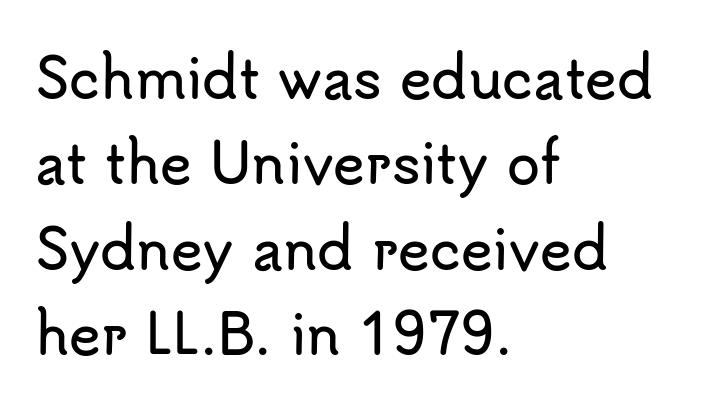
{"serif": "no", "italic": "no", "width": "normal", "stroke_contrast": "low", "x_height": "small", "monospaced": "no", "underline": "no", "align": "left", "line_spacing": "normal", "line_spacing_ratio": 1.58, "letter_spacing": "normal", "letter_spacing_em": 0.0, "glyph_px": 54}
